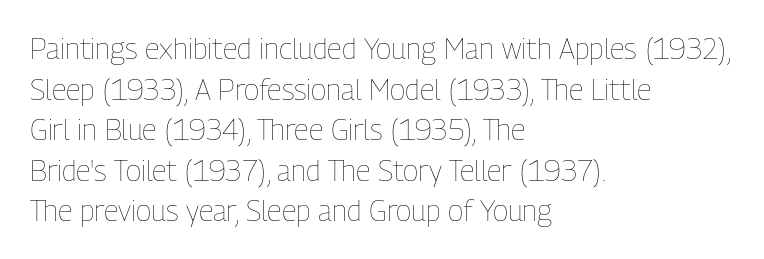
The image shows 29 px thin, condensed type, upright; set left-aligned, normal line spacing (1.4x), normal letter spacing, not underlined; low stroke contrast and a medium x-height.
